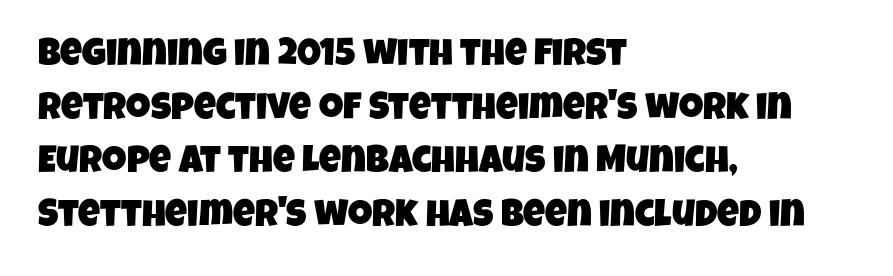
{"serif": "no", "width": "condensed", "stroke_contrast": "low", "x_height": "large", "monospaced": "no", "underline": "no", "align": "left", "line_spacing": "normal", "line_spacing_ratio": 1.41, "letter_spacing": "normal", "letter_spacing_em": 0.0, "glyph_px": 38}
